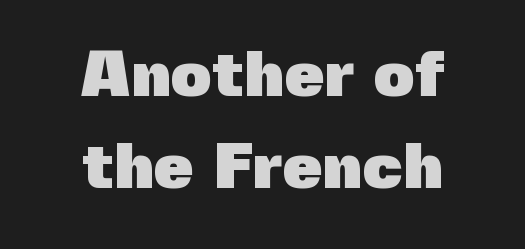
The axis of the letterforms is exactly vertical. Strong, thick strokes mark this as bold type. The baseline area is clear. This sample is center-justified, so both line endings float freely. Is this a sans? Yes — the strokes have no serifs.
